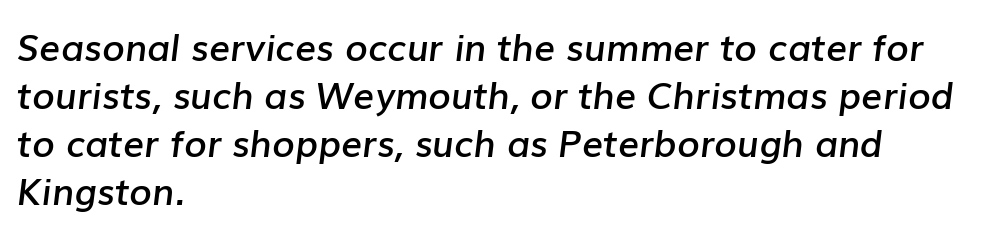
The lines sit at an ordinary, default distance from one another. Look at the stroke-to-counter ratio: somewhat heavy, a semibold. Emphasis-style slanted type is in use. Characters follow at the spacing the type designer built in. The typesetter chose a ragged-right arrangement here. The face used here is proportionally spaced, like ordinary book or web type.
